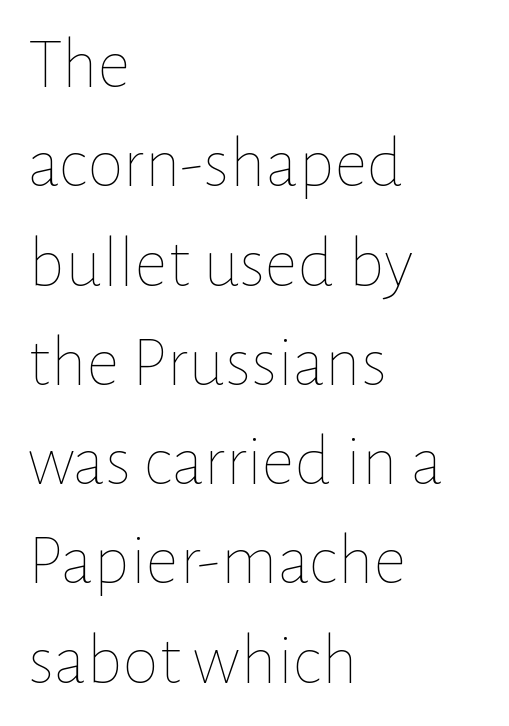
{"italic": "no", "bold": "no", "weight": "thin", "width": "normal", "stroke_contrast": "low", "x_height": "medium", "monospaced": "no", "underline": "no", "align": "left", "line_spacing": "normal", "line_spacing_ratio": 1.36, "letter_spacing": "normal", "letter_spacing_em": 0.0, "glyph_px": 73}
